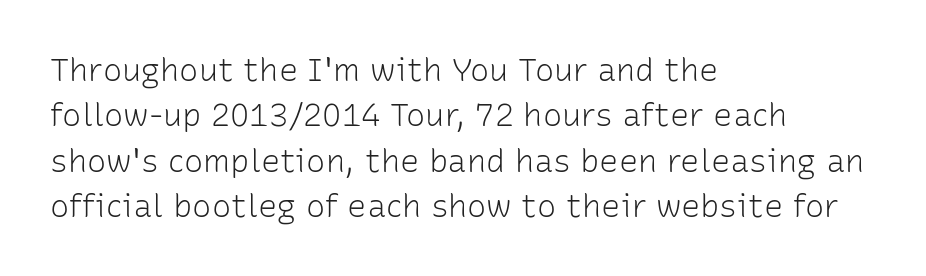
Decoration check: the copy has no underline. The rows are spaced the way most documents space them. Heft: none added — not bold. A roman cut, with each character standing at attention.
